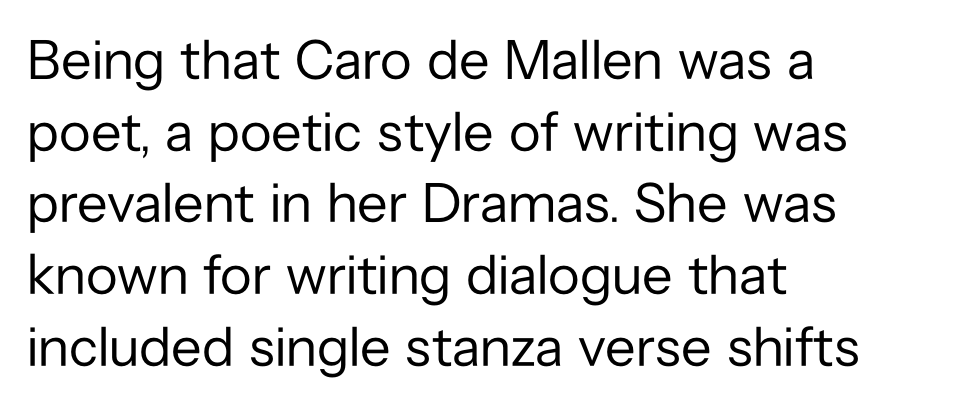
The passage shown has conventional tracking throughout. Is the type heavy? It reads as light-to-regular instead. Check where the strokes stop: nothing finishes them off — pure sans. The glyphs are unaccompanied by any horizontal stroke below them. Italic: no, the glyphs are upright roman. Line beginnings align vertically; line endings do not.
